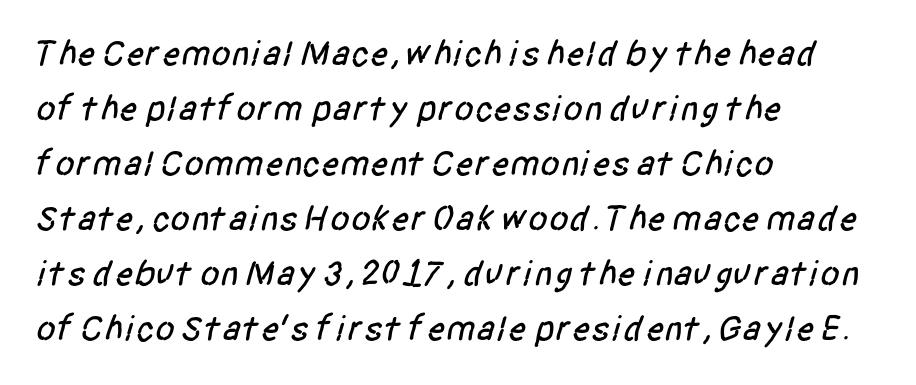
The rendering shows plain stroke endings on the letterforms — a sans-serif design. The block of text has a typical density, with ordinary space between rows. The specimen omits any rule beneath the text block's lines. These lines are rendered in a variable-pitch font. Nothing unusual about the tracking: characters are spaced as the font intends.
